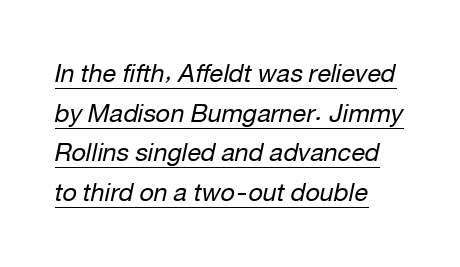
{"italic": "yes", "lean": "right", "slant_degrees": 12, "bold": "no", "underline": "yes", "align": "left", "line_spacing": "normal", "line_spacing_ratio": 1.59, "letter_spacing": "normal", "letter_spacing_em": 0.0, "glyph_px": 25}
